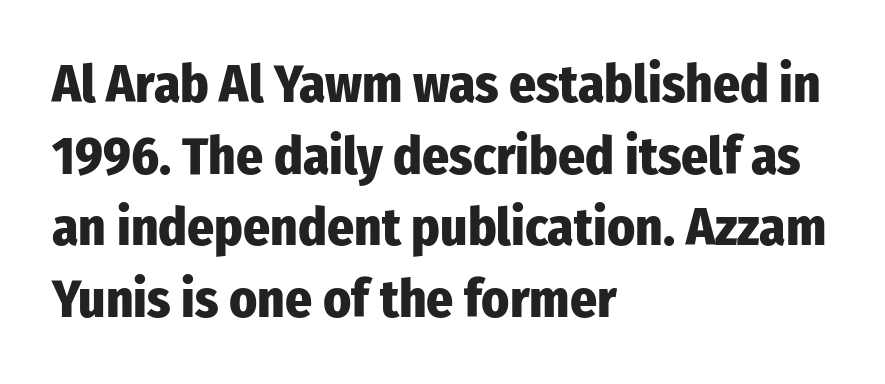
Q: Is the text bold? A: Yes.
Q: Is the text italic (slanted)? A: No, it is upright.
Q: Is the typeface a serif or a sans-serif typeface? A: Sans-serif.
Q: Is the text underlined? A: No.
Q: How is the paragraph aligned? A: Left-aligned.
Q: Is the spacing between letters normal or unusually wide? A: Normal.
Q: Is the spacing between lines tight, normal or loose? A: Normal.
Q: Width (condensed, normal, or wide)? A: Condensed.
Q: Stroke contrast? A: Low.
Q: x-height? A: Medium.
Q: Monospaced? A: No.
